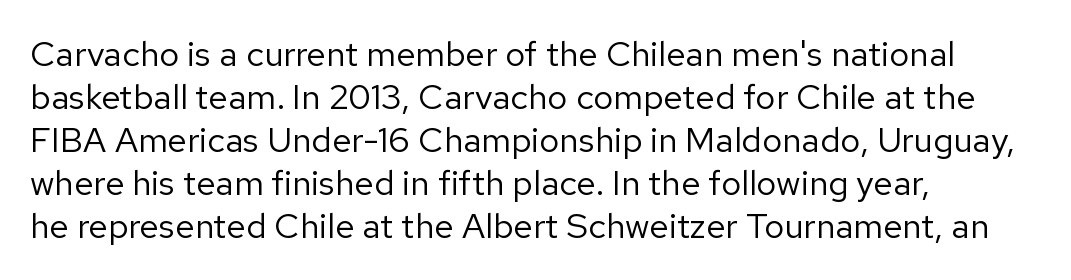
The image shows 35 px regular-weight sans-serif type, upright; set left-aligned, line spacing 1.23x, normal letter spacing, not underlined; low stroke contrast and a medium x-height.
